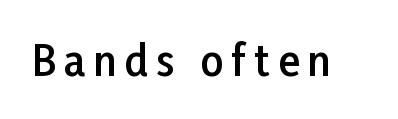
Look at the stroke-to-counter ratio: somewhat heavy, a semibold. The lettering stays uniformly vertical, giving the passage a roman look. To sum up the face: it is a sans, with no serifs. Anything drawn beneath the words? Only blank space. The rendering uses natural spacing where letterforms have individual widths.
